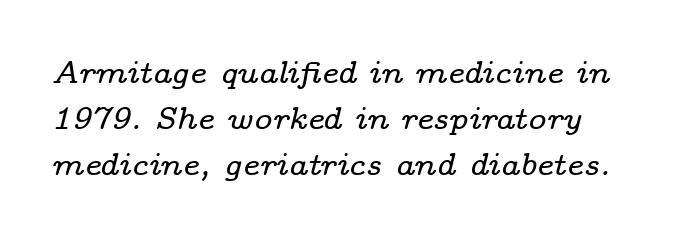
Q: Is the text italic (slanted)? A: Yes, it leans right by about 14 degrees.
Q: Is the typeface a serif or a sans-serif typeface? A: Serif.
Q: Is the text underlined? A: No.
Q: Is the spacing between letters normal or unusually wide? A: Normal.
Q: Is the spacing between lines tight, normal or loose? A: Normal.
Q: Width (condensed, normal, or wide)? A: Wide.
Q: Stroke contrast? A: Low.
Q: x-height? A: Medium.
Q: Monospaced? A: No.
